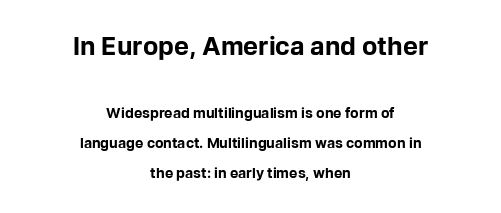
The image shows 25 px bold type, upright; set centered, loose line spacing (2.16x), normal letter spacing, not underlined; the first (top) block is 1.79x larger.
